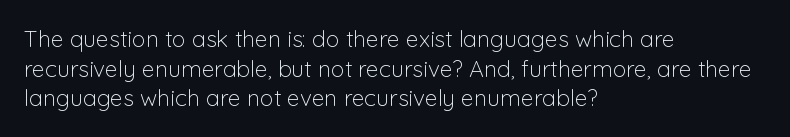
The image shows 23 px text type, upright; set left-aligned, normal line spacing (1.29x), normal letter spacing, not underlined.
